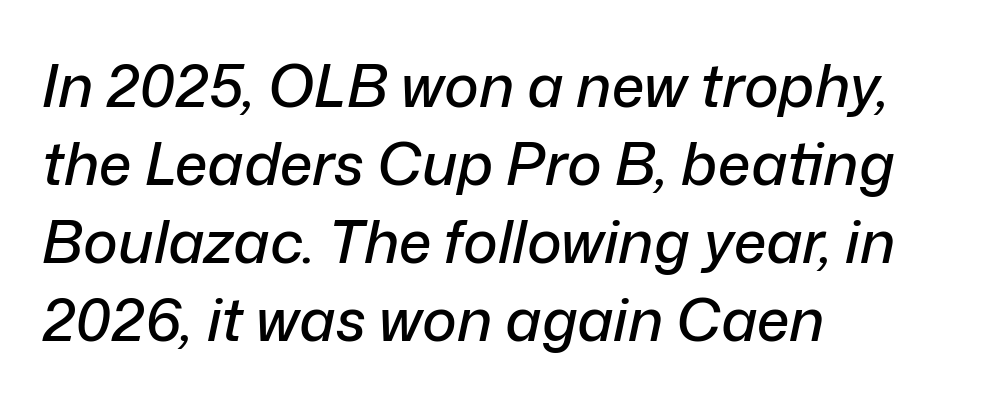
The image shows 59 px text type, italic (leaning right); set left-aligned, normal line spacing (1.32x), normal letter spacing, not underlined; low stroke contrast and a medium x-height.
